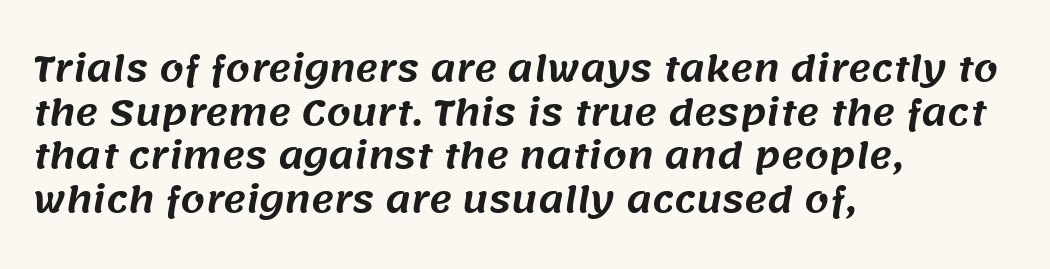
The passage shown stacks its lines at a standard gap. No extra tracking has been applied to these lines. The compositor pushed each line to the left boundary. The words here are not underlined. These lines are rendered in a variable-pitch font.
